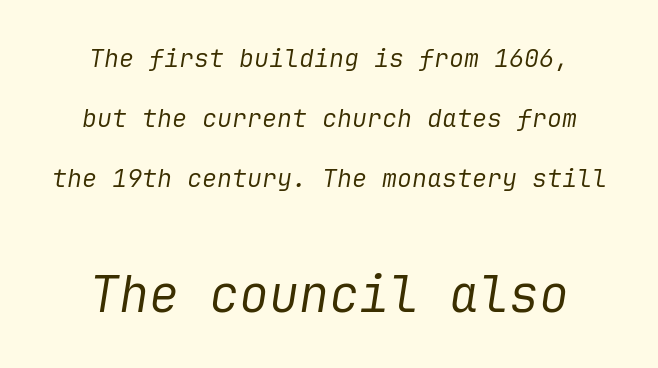
Is there much room between lines? Yes — plenty of vertical air separates them. Each stroke keeps to a modest, everyday thickness or less. The text block is weighted toward neither margin, spreading evenly from the middle. Nobody drew a line under any word here. These lines were composed using italics. Between one letter and the next there's only the usual sliver of space.
